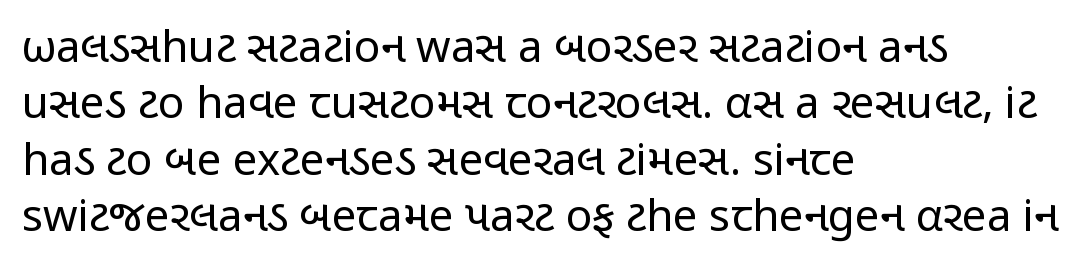
Each letter's strokes conclude bluntly, with no projecting serifs. Proportional: the letters do not fall into vertical columns. This is roman type, the default non-slanted kind. Honestly, the letter spacing is just normal — you wouldn't notice it.
